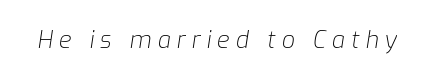
The image shows 23 px text type, italic (leaning right); set unusually wide letter spacing (+0.27 em), not underlined.
